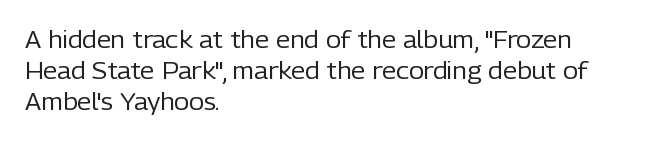
Descenders are the only things crossing below the line. The font sits on the lighter half of the weight spectrum, regular included. Does the copy run flush right? No — it runs flush left. Vertically, the passage feels balanced, rows spaced as you'd expect.
